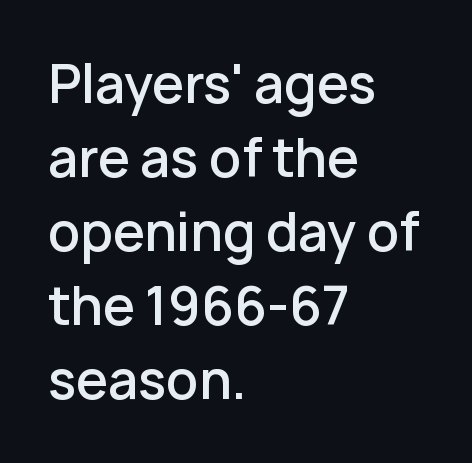
Layout note: lines flush left. These lines were composed using upright roman letters. Check where the strokes stop: nothing finishes them off — pure sans. Semibold letterforms, between regular and bold.
